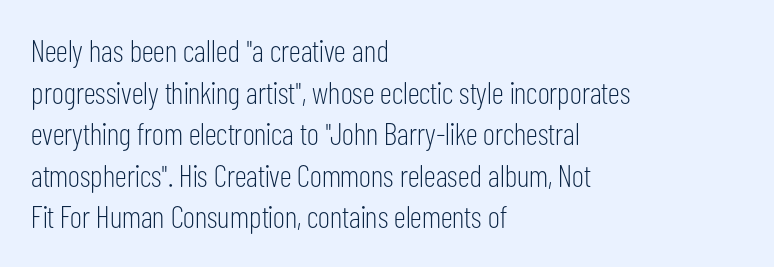
No feet cap the strokes, marking this as sans-serif type. Letters rest on an invisible, unmarked baseline. Horizontal bands of white between lines are of average thickness. Heft: none added — not bold. Tracking here is standard; glyphs follow each other at the usual distance.
